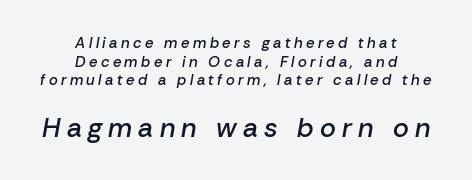
Q: Is the text bold? A: Semi-bold.
Q: Is the text italic (slanted)? A: Yes, it leans right by about 10 degrees.
Q: Is the text underlined? A: No.
Q: How is the paragraph aligned? A: Centered.
Q: Is the spacing between letters normal or unusually wide? A: Unusually wide.
Q: Which block of text is set in a larger size, the first (top) or the second (bottom)? A: The second (bottom) one.
